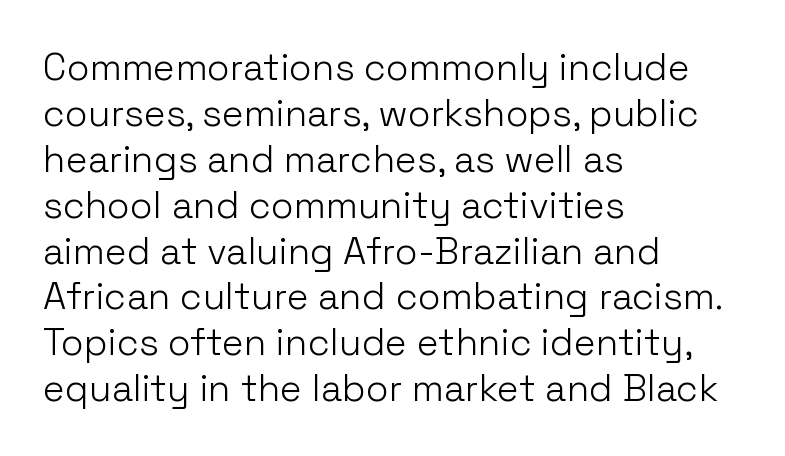
Ordinary non-slanted type is in use. These lines are set flush left with a ragged right edge. Here the designer chose a conventional face with non-uniform glyph widths. There is no visible air inserted between adjacent glyphs. The strokes are not fattened; the text isn't bold.
